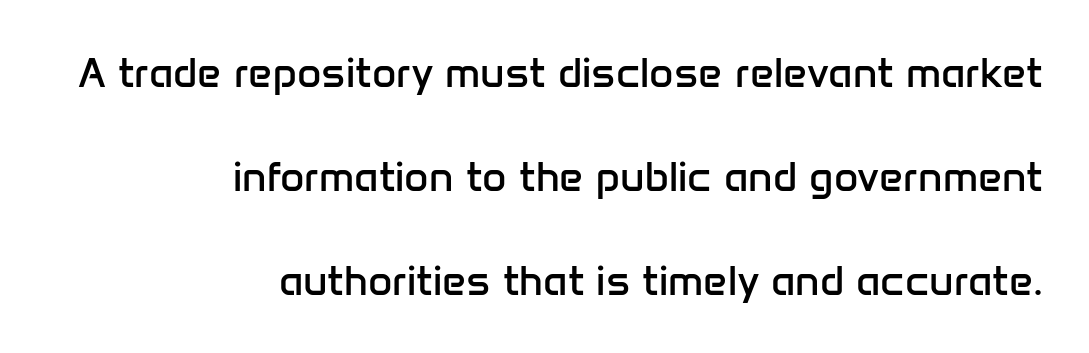
The image shows 42 px regular-weight sans-serif type, upright; set right-aligned, loose line spacing (2.48x), normal letter spacing, not underlined; low stroke contrast and a medium x-height.
